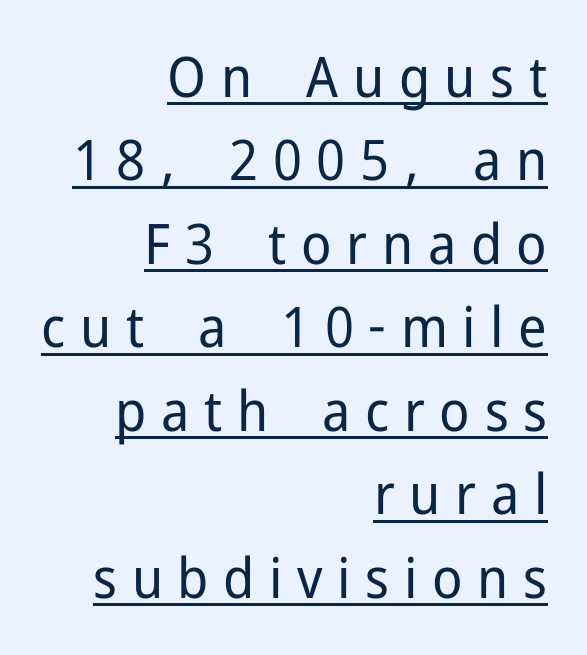
{"serif": "no", "italic": "no", "bold": "no", "weight": "regular", "width": "normal", "stroke_contrast": "low", "x_height": "medium", "monospaced": "no", "underline": "yes", "align": "right", "line_spacing": "normal", "line_spacing_ratio": 1.49, "letter_spacing": "wide", "letter_spacing_em": 0.26, "glyph_px": 56}
